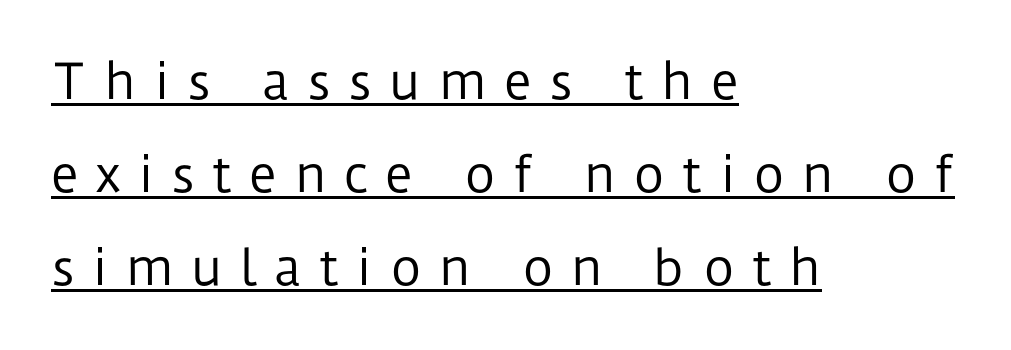
Q: Is the text bold? A: No.
Q: Is the text italic (slanted)? A: No, it is upright.
Q: Is the typeface a serif or a sans-serif typeface? A: Sans-serif.
Q: Is the text underlined? A: Yes.
Q: How is the paragraph aligned? A: Left-aligned.
Q: Is the spacing between letters normal or unusually wide? A: Unusually wide.
Q: Is the spacing between lines tight, normal or loose? A: Loose.
Q: Width (condensed, normal, or wide)? A: Normal.
Q: Stroke contrast? A: Low.
Q: x-height? A: Medium.
Q: Monospaced? A: No.
